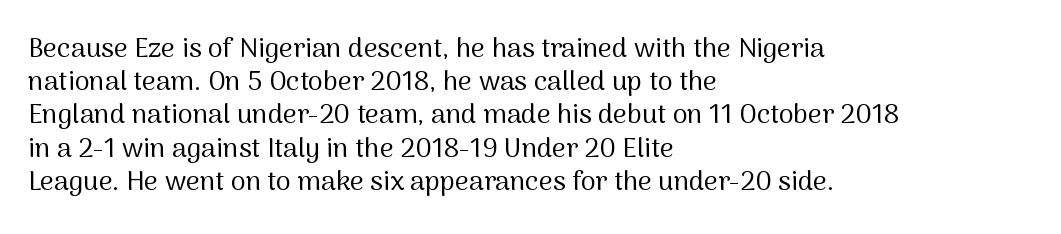
The zone under the glyphs is completely vacant. The passage is arranged the way most books set body copy — flush left. The type sits square on the baseline with zero lean. Weight: in the light-to-regular range. In terms of letterspacing, this is plain default setting.
